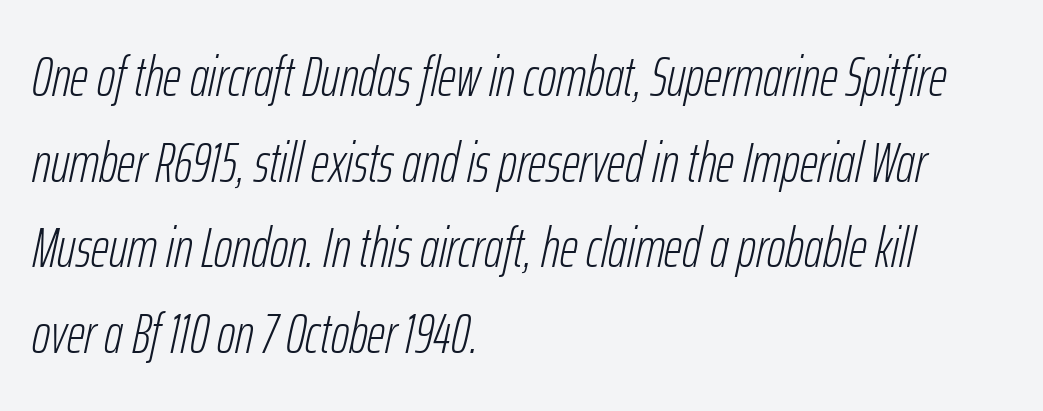
The image shows 56 px light, condensed type, italic (leaning right); set left-aligned, normal line spacing (1.53x), normal letter spacing, not underlined; low stroke contrast and a medium x-height.
